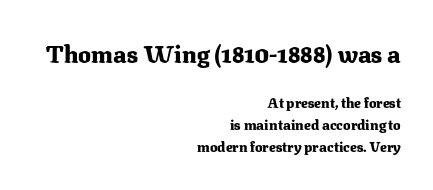
{"italic": "no", "bold": "yes", "underline": "no", "align": "right", "line_spacing": "normal", "line_spacing_ratio": 1.6, "letter_spacing": "normal", "letter_spacing_em": 0.0, "larger_block": "first", "size_ratio": 1.71, "glyph_px": 24}
